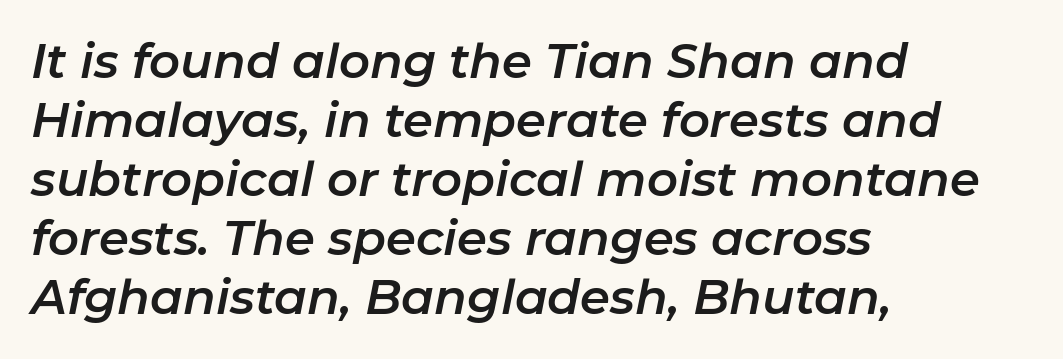
Q: Is the text italic (slanted)? A: Yes, it leans right by about 11 degrees.
Q: Is the text underlined? A: No.
Q: How is the paragraph aligned? A: Left-aligned.
Q: Is the spacing between letters normal or unusually wide? A: Normal.
Q: Width (condensed, normal, or wide)? A: Normal.
Q: Stroke contrast? A: Low.
Q: x-height? A: Medium.
Q: Monospaced? A: No.
